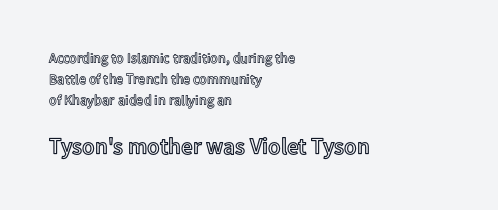
The lettering holds an erect, upright posture throughout. Reading down the block, your eye returns to a fixed left position each line. The leading is moderate, giving the passage an even texture. Each row of text sits above clean, open space. Type size steps up from the first block to the second.
